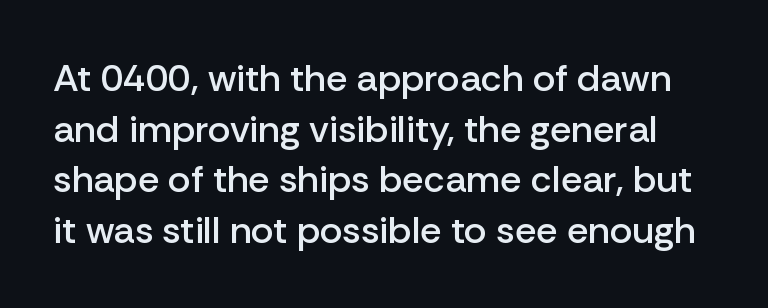
Q: Is the text bold? A: Semi-bold.
Q: Is the text italic (slanted)? A: No, it is upright.
Q: Is the typeface a serif or a sans-serif typeface? A: Sans-serif.
Q: Is the text underlined? A: No.
Q: Is the spacing between letters normal or unusually wide? A: Normal.
Q: Is the spacing between lines tight, normal or loose? A: Normal.
Q: Width (condensed, normal, or wide)? A: Normal.
Q: Stroke contrast? A: Low.
Q: x-height? A: Medium.
Q: Monospaced? A: No.
